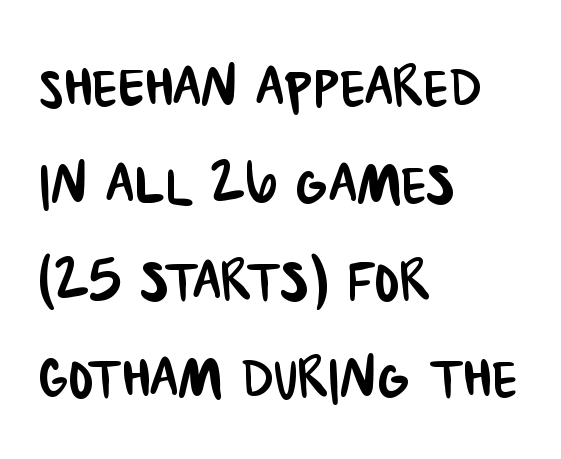
The image shows 74 px condensed sans-serif type; set left-aligned, normal line spacing (1.31x), normal letter spacing, not underlined; low stroke contrast and a large x-height.
